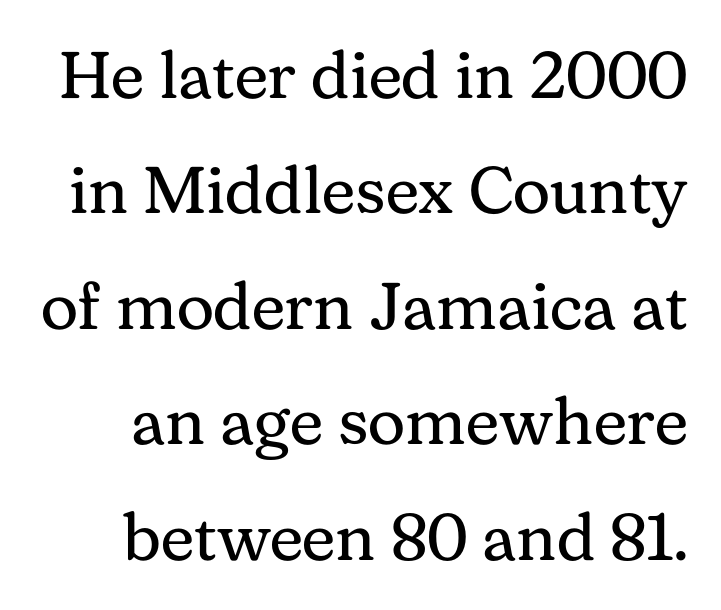
These lines are rendered in a variable-pitch font. Serifs: yes, visible at the terminals of the letterforms. Each stroke keeps to a modest, everyday thickness or less. The string is rendered with underlining switched off.
